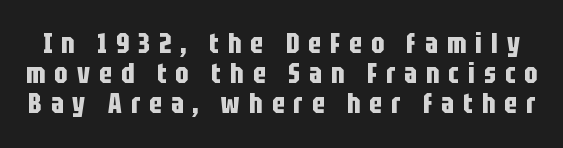
{"serif": "no", "italic": "no", "bold": "yes", "weight": "bold", "width": "condensed", "stroke_contrast": "low", "x_height": "large", "monospaced": "no", "underline": "no", "line_spacing": "tight", "line_spacing_ratio": 1.08, "letter_spacing": "wide", "letter_spacing_em": 0.33, "glyph_px": 28}
